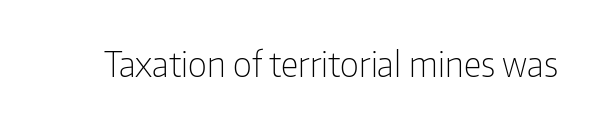
The image shows 35 px light, condensed sans-serif type, upright; set normal letter spacing, not underlined; low stroke contrast and a medium x-height.
